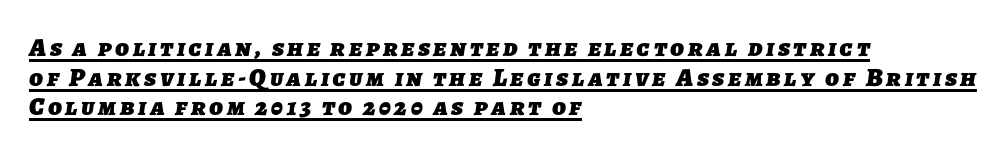
Q: Is the text bold? A: Yes.
Q: Is the text underlined? A: Yes.
Q: How is the paragraph aligned? A: Left-aligned.
Q: Is the spacing between lines tight, normal or loose? A: Tight.
